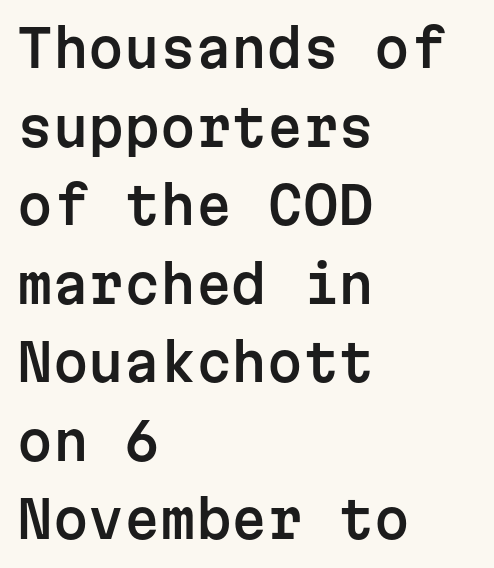
{"serif": "no", "italic": "no", "width": "normal", "stroke_contrast": "low", "x_height": "medium", "monospaced": "yes", "underline": "no", "align": "left", "line_spacing": "normal", "line_spacing_ratio": 1.54, "letter_spacing": "normal", "letter_spacing_em": 0.0, "glyph_px": 51}
